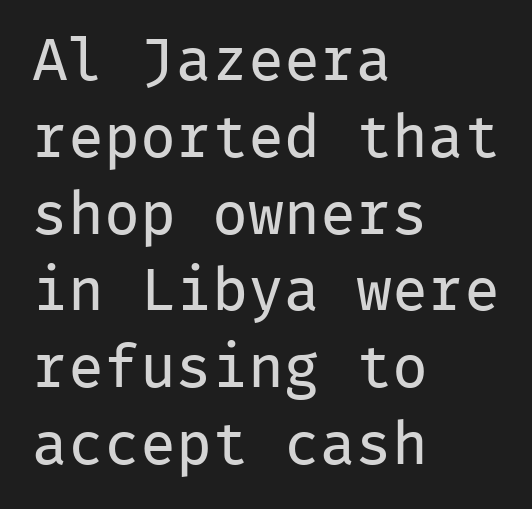
Q: Is the text bold? A: No.
Q: Is the text italic (slanted)? A: No, it is upright.
Q: Is the typeface a serif or a sans-serif typeface? A: Sans-serif.
Q: Is the text underlined? A: No.
Q: How is the paragraph aligned? A: Left-aligned.
Q: Is the spacing between letters normal or unusually wide? A: Normal.
Q: Is the spacing between lines tight, normal or loose? A: Normal.
Q: Width (condensed, normal, or wide)? A: Normal.
Q: Stroke contrast? A: Low.
Q: x-height? A: Medium.
Q: Monospaced? A: Yes.
